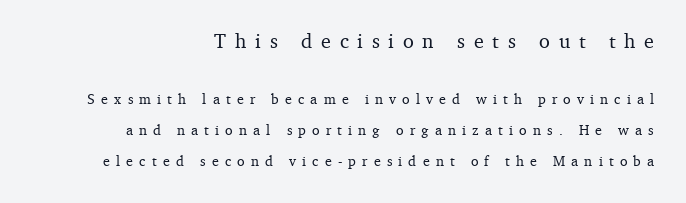
This rendering features lettering with no underline. If you drew a line through each stem, it would be perfectly vertical. Students, note that the glyphs here are deliberately spaced far apart. In this sample the first text group is rendered at the bigger scale. Baseline-to-baseline distance is far greater than the letter height.
